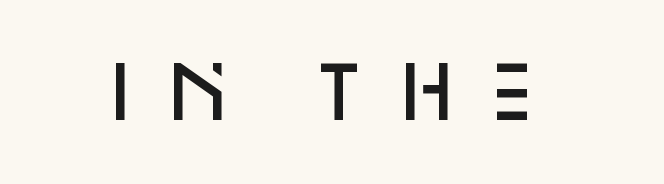
{"serif": "no", "italic": "no", "bold": "semi", "weight": "semibold", "width": "normal", "stroke_contrast": "low", "x_height": "large", "monospaced": "no", "underline": "no", "letter_spacing": "wide", "letter_spacing_em": 0.29, "glyph_px": 71}
